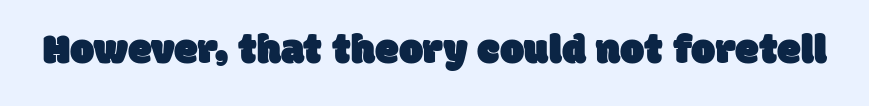
Think of a printed novel: that variable character pitch is what you see here. A bare baseline throughout the passage. Typographically, this falls in the sans-serif category. The face used here is rendered with its standard letterfit.
